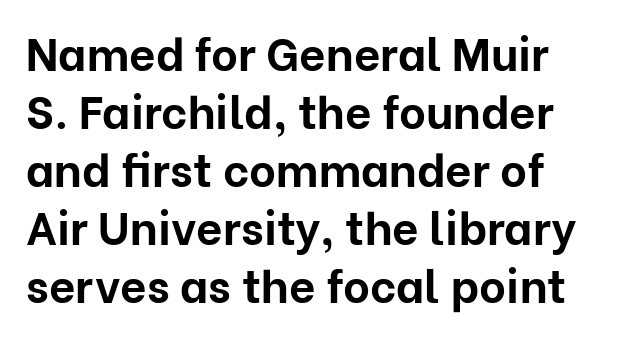
{"serif": "no", "italic": "no", "bold": "yes", "weight": "bold", "width": "normal", "stroke_contrast": "low", "x_height": "medium", "monospaced": "no", "underline": "no", "line_spacing": "normal", "line_spacing_ratio": 1.26, "letter_spacing": "normal", "letter_spacing_em": 0.0, "glyph_px": 46}
